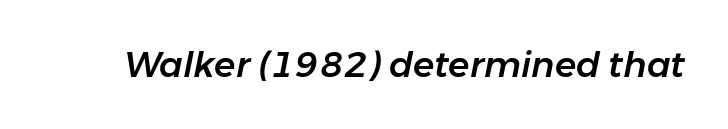
Here the glyphs are tracked normally, forming tight word shapes. Notice how the stems are inclined rather than vertical — that's the hallmark of italics. The gap between lines stays unmarked. Varying glyph widths throughout — classic text-font behaviour.
